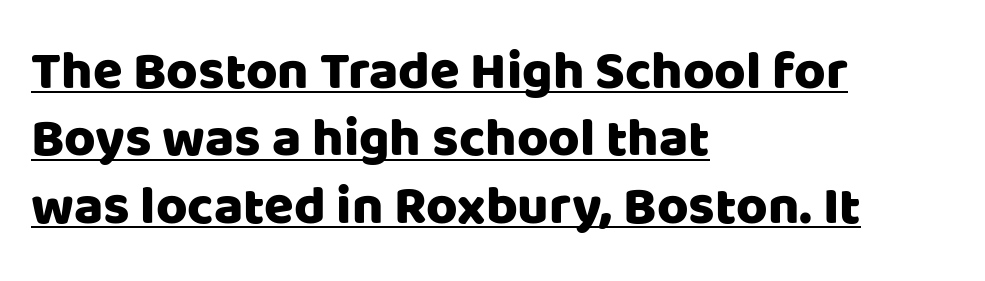
Q: Is the text italic (slanted)? A: No, it is upright.
Q: Is the typeface a serif or a sans-serif typeface? A: Sans-serif.
Q: Is the text underlined? A: Yes.
Q: How is the paragraph aligned? A: Left-aligned.
Q: Is the spacing between letters normal or unusually wide? A: Normal.
Q: Is the spacing between lines tight, normal or loose? A: Normal.
Q: Width (condensed, normal, or wide)? A: Normal.
Q: Stroke contrast? A: Low.
Q: x-height? A: Large.
Q: Monospaced? A: No.
